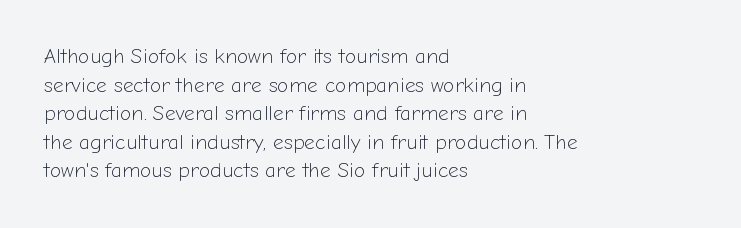
Q: Is the text bold? A: No.
Q: Is the text italic (slanted)? A: No, it is upright.
Q: Is the text underlined? A: No.
Q: How is the paragraph aligned? A: Left-aligned.
Q: Is the spacing between letters normal or unusually wide? A: Normal.
Q: Is the spacing between lines tight, normal or loose? A: Normal.
